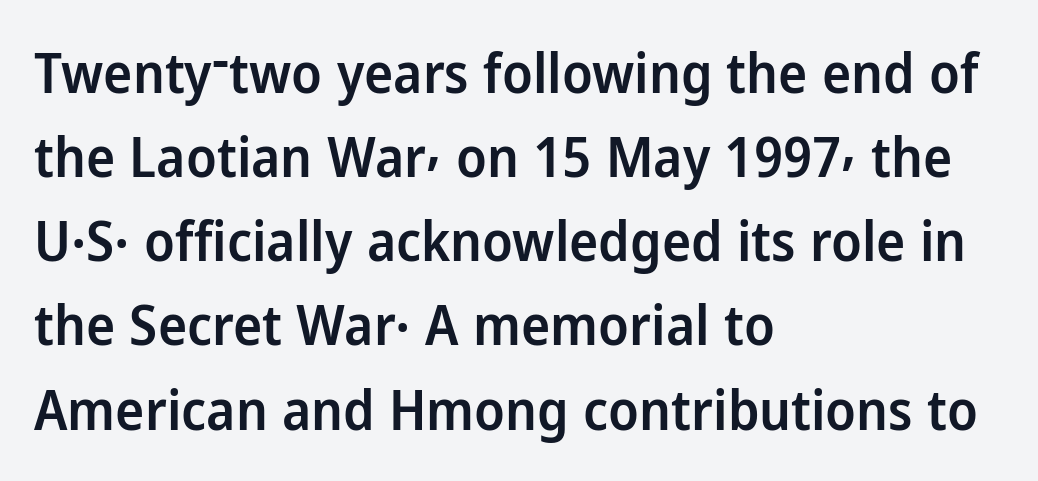
The image shows 55 px semibold sans-serif type, upright; set left-aligned, normal line spacing (1.53x), normal letter spacing, not underlined; low stroke contrast and a medium x-height.
